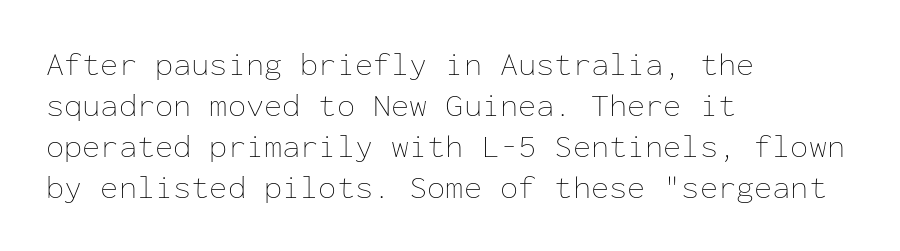
{"italic": "no", "bold": "no", "weight": "thin", "width": "normal", "stroke_contrast": "low", "x_height": "medium", "monospaced": "yes", "underline": "no", "align": "left", "line_spacing_ratio": 1.24, "letter_spacing": "normal", "letter_spacing_em": 0.0, "glyph_px": 33}
